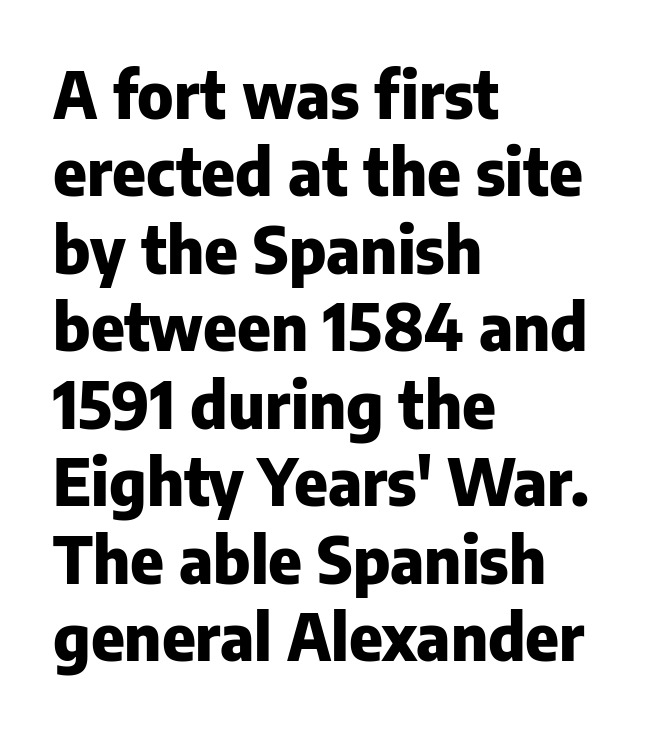
The image shows 64 px heavy sans-serif type, upright; set left-aligned, line spacing 1.21x, normal letter spacing, not underlined; low stroke contrast and a medium x-height.
